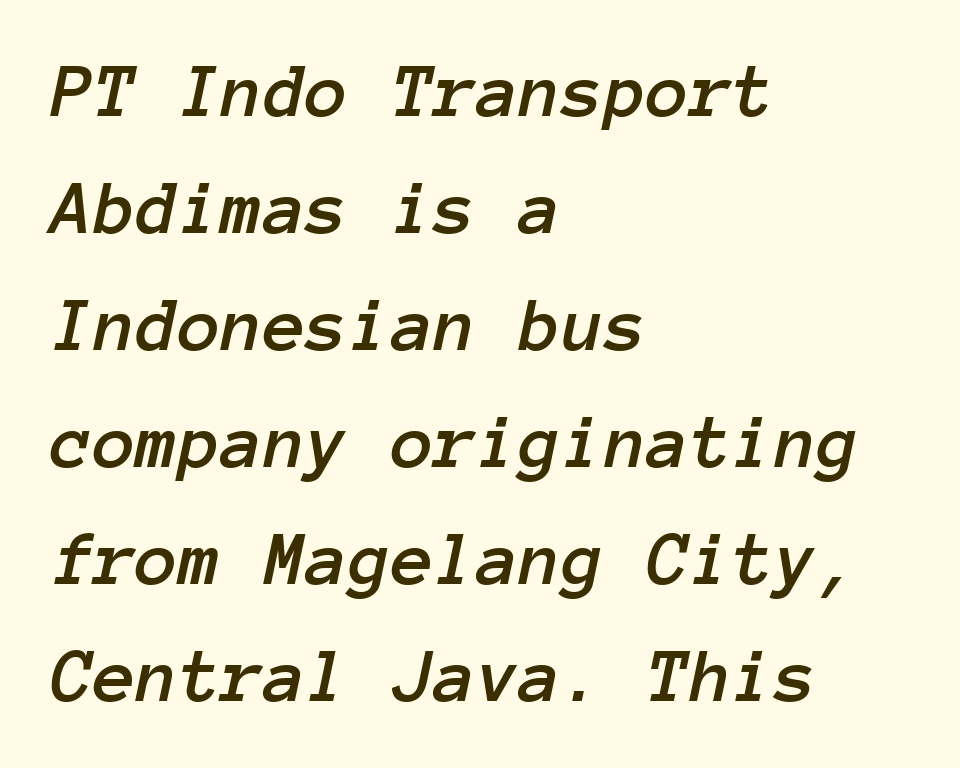
{"italic": "yes", "lean": "right", "slant_degrees": 12, "width": "normal", "stroke_contrast": "low", "x_height": "medium", "monospaced": "yes", "underline": "no", "align": "left", "line_spacing": "normal", "line_spacing_ratio": 1.5, "letter_spacing": "normal", "letter_spacing_em": 0.0, "glyph_px": 78}
